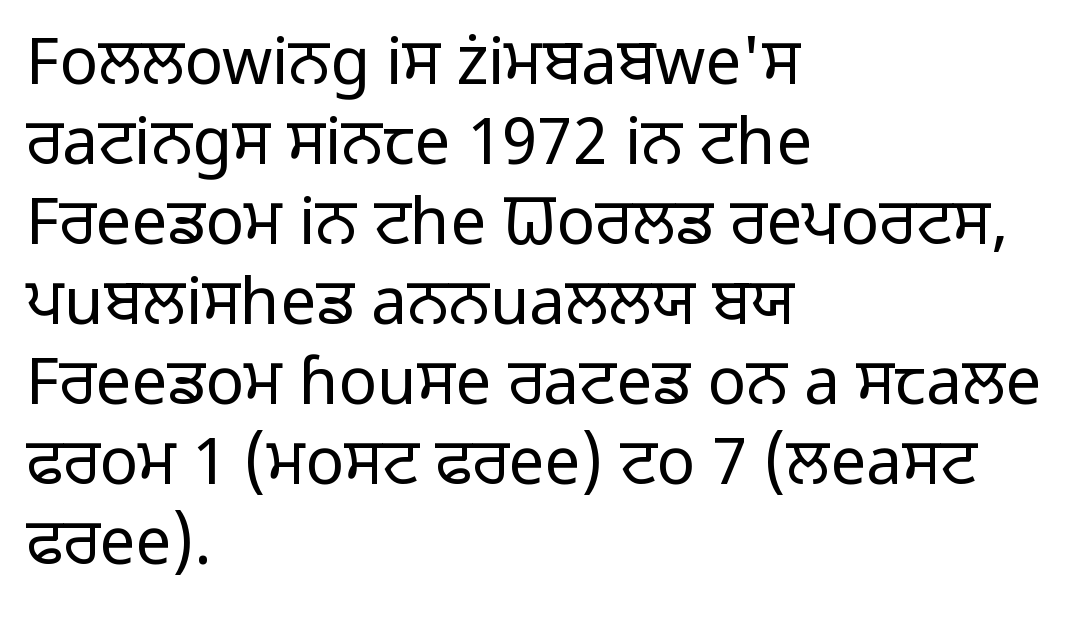
The image shows 64 px light sans-serif type, upright; set left-aligned, normal line spacing (1.25x), normal letter spacing, not underlined; low stroke contrast and a medium x-height.
